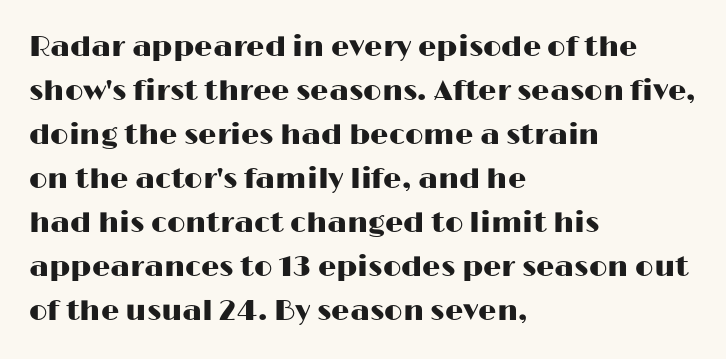
Every row of glyphs begins at an identical x-position on the left. This sample keeps an unexceptional amount of space between lines. Just letters on the line, the space beneath them empty. These lines are composed in type without serifs. Designer's note — italics off, roman on.
